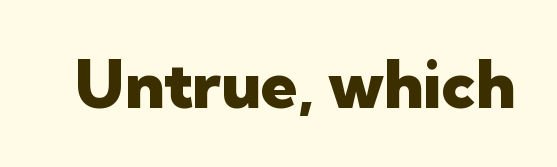
Q: Is the text bold? A: Yes.
Q: Is the text italic (slanted)? A: No, it is upright.
Q: Is the typeface a serif or a sans-serif typeface? A: Sans-serif.
Q: Is the text underlined? A: No.
Q: Is the spacing between letters normal or unusually wide? A: Normal.
Q: Width (condensed, normal, or wide)? A: Normal.
Q: Stroke contrast? A: Low.
Q: x-height? A: Medium.
Q: Monospaced? A: No.
